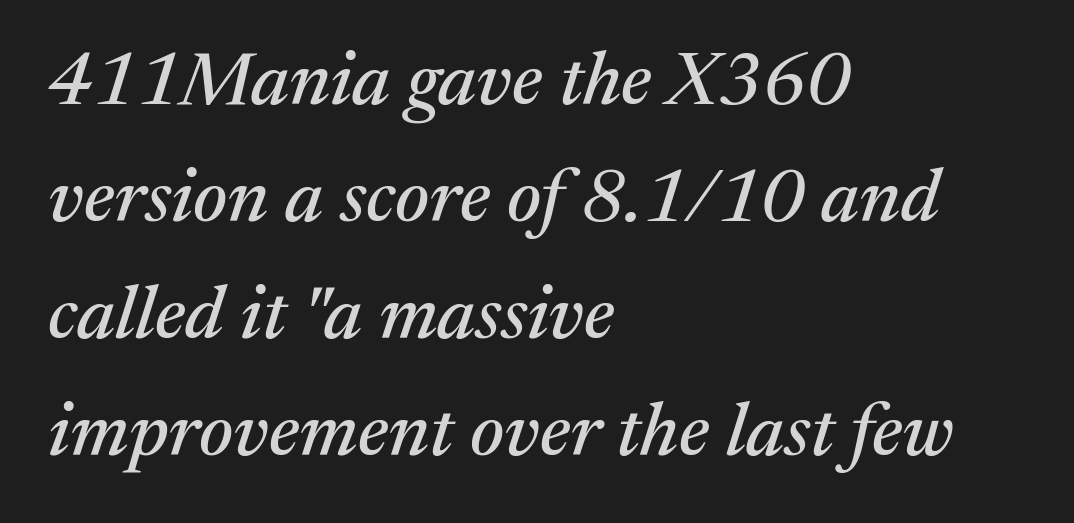
The image shows 75 px serif type, italic (leaning right); set left-aligned, normal line spacing (1.56x), normal letter spacing, not underlined; medium stroke contrast and a medium x-height.
